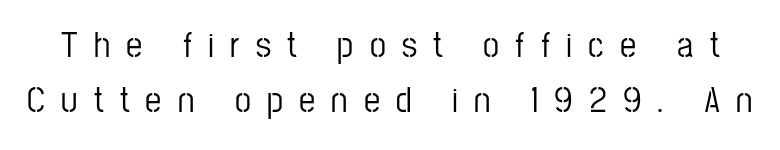
Glance below the letters and you will spot only blank space. Rows of type keep a routine distance in the vertical direction. Each letter keeps its own natural width here, so spacing adapts to shape. Serifs: no, the terminals of the letterforms are clean. These lines were composed using upright roman letters. Loose tracking; the words dissolve into strings of separated letters.
